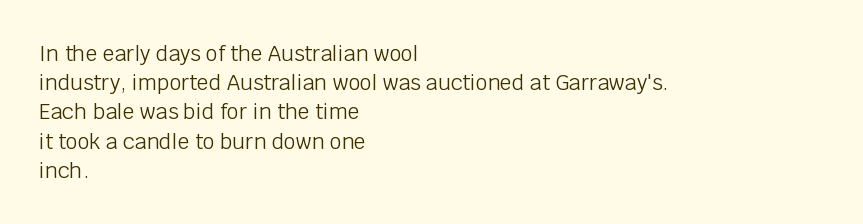
The image shows 21 px text type, upright; set left-aligned, normal line spacing (1.39x), normal letter spacing, not underlined.
